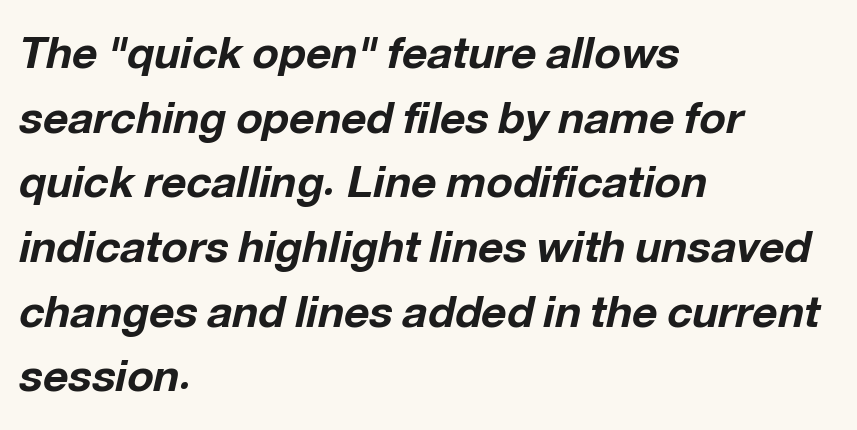
The image shows 44 px bold type, italic (leaning right); set left-aligned, normal line spacing (1.47x), normal letter spacing, not underlined; low stroke contrast and a medium x-height.
